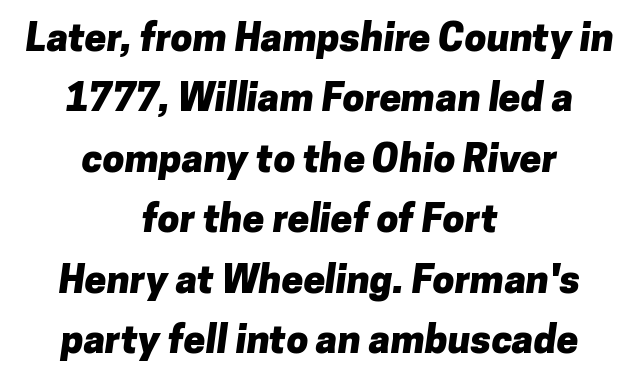
Q: Is the text bold? A: Yes.
Q: Is the typeface a serif or a sans-serif typeface? A: Sans-serif.
Q: Is the text underlined? A: No.
Q: How is the paragraph aligned? A: Centered.
Q: Is the spacing between letters normal or unusually wide? A: Normal.
Q: Is the spacing between lines tight, normal or loose? A: Normal.
Q: Width (condensed, normal, or wide)? A: Normal.
Q: Stroke contrast? A: Low.
Q: x-height? A: Medium.
Q: Monospaced? A: No.
